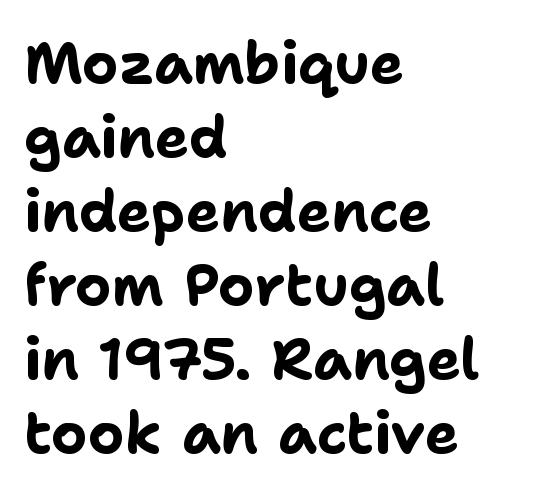
Designer's note — italics off, roman on. Here the designer chose a conventional face with non-uniform glyph widths. The zone under the glyphs is completely vacant. This rendering employs a face without finishing strokes, i.e., a sans-serif. Line beginnings align vertically; line endings do not. I'd describe the lettering as bold — thick and assertive.
